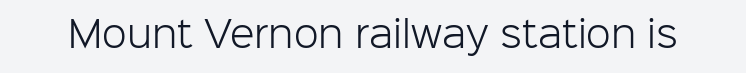
Q: Is the text bold? A: No.
Q: Is the text italic (slanted)? A: No, it is upright.
Q: Is the typeface a serif or a sans-serif typeface? A: Sans-serif.
Q: Is the text underlined? A: No.
Q: Is the spacing between letters normal or unusually wide? A: Normal.
Q: Width (condensed, normal, or wide)? A: Normal.
Q: Stroke contrast? A: Low.
Q: x-height? A: Medium.
Q: Monospaced? A: No.
